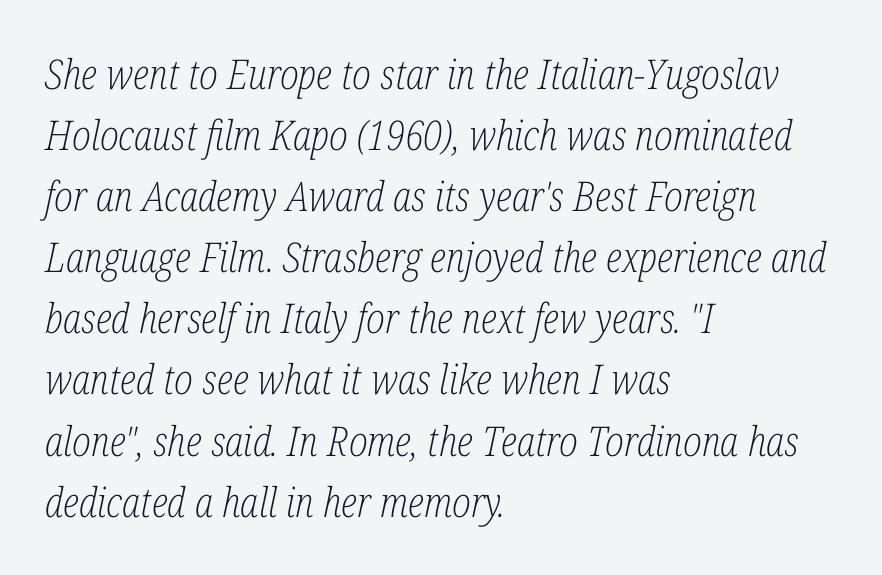
The image shows 41 px light, condensed serif type, italic (leaning right); set left-aligned, normal line spacing (1.49x), normal letter spacing, not underlined; low stroke contrast and a medium x-height.
